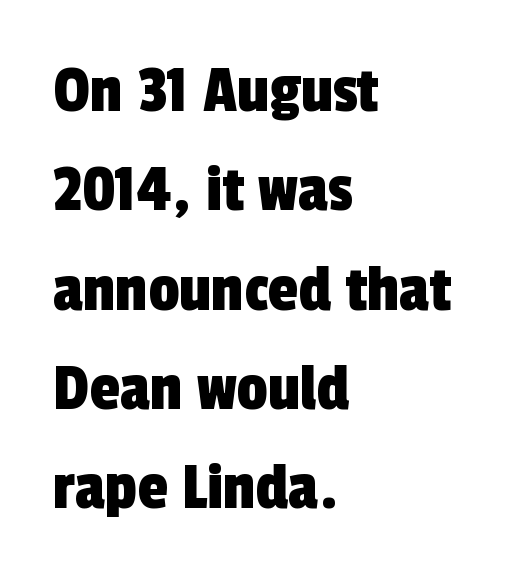
{"serif": "no", "width": "condensed", "x_height": "medium", "monospaced": "no", "underline": "no", "align": "left", "line_spacing": "normal", "line_spacing_ratio": 1.44, "letter_spacing": "normal", "letter_spacing_em": 0.0, "glyph_px": 69}
